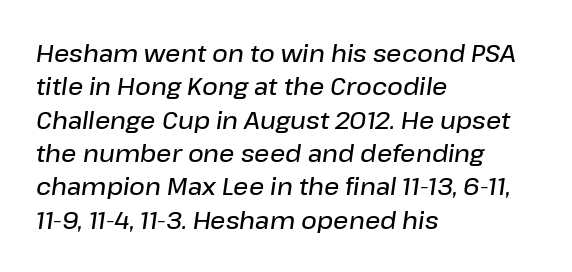
Q: Is the text bold? A: Semi-bold.
Q: Is the text italic (slanted)? A: Yes, it leans right by about 8 degrees.
Q: Is the text underlined? A: No.
Q: How is the paragraph aligned? A: Left-aligned.
Q: Is the spacing between letters normal or unusually wide? A: Normal.
Q: Is the spacing between lines tight, normal or loose? A: Normal.
